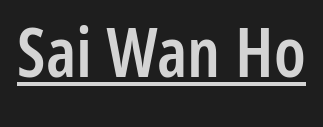
The rendered words wear a rule along their underside. Observe the absence of serifs on each vertical stroke in this sample. As a designer I'd log this as weight 600, semibold. The passage shown has conventional tracking throughout. Character widths vary here, with narrow letters taking less room than wide ones.
